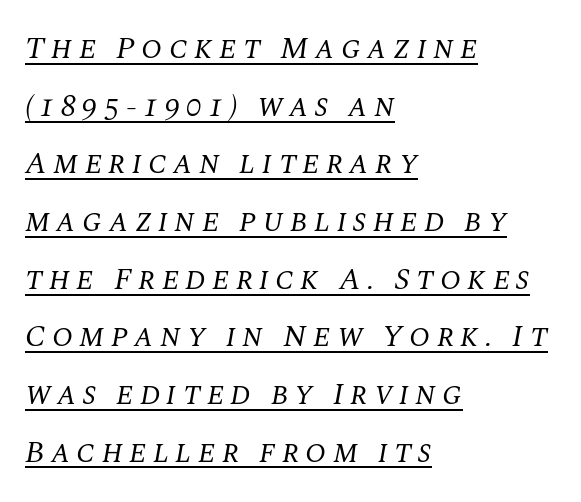
{"serif": "yes", "italic": "yes", "lean": "right", "slant_degrees": 10, "bold": "no", "weight": "regular", "width": "normal", "stroke_contrast": "medium", "x_height": "large", "monospaced": "no", "underline": "yes", "align": "left", "line_spacing_ratio": 1.86, "letter_spacing": "wide", "letter_spacing_em": 0.2, "glyph_px": 31}
